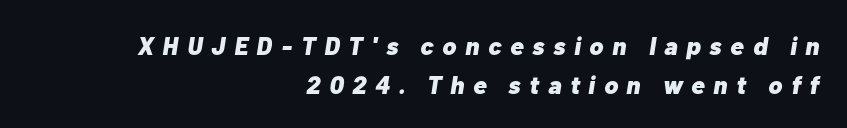
{"italic": "yes", "lean": "right", "slant_degrees": 10, "bold": "yes", "underline": "no", "align": "right", "line_spacing": "normal", "line_spacing_ratio": 1.55, "letter_spacing": "wide", "letter_spacing_em": 0.35, "glyph_px": 25}
